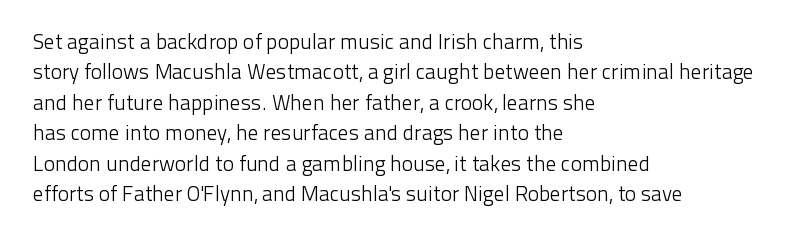
{"italic": "no", "bold": "no", "underline": "no", "align": "left", "line_spacing": "normal", "line_spacing_ratio": 1.45, "letter_spacing": "normal", "letter_spacing_em": 0.0, "glyph_px": 21}
